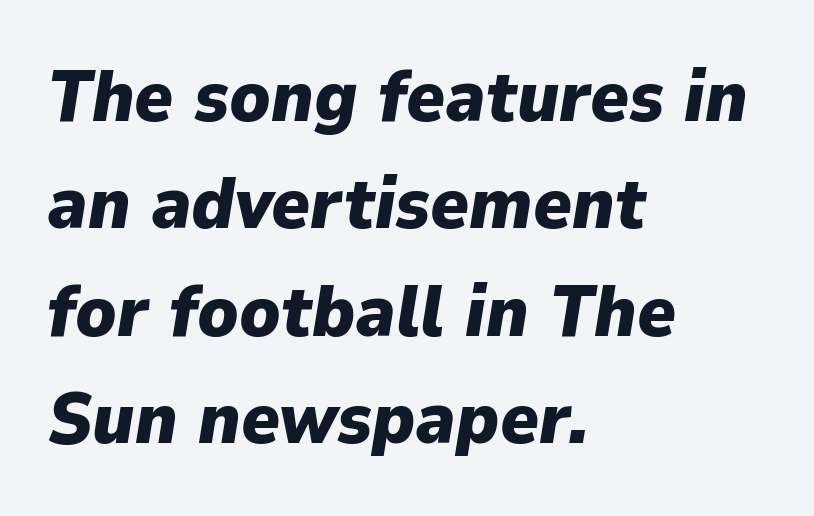
The font's italic variant was chosen for this text. Do the characters align in a grid? No, the font is proportional. Left-aligned paragraph, ragged on the right. The gap between lines stays unmarked.
